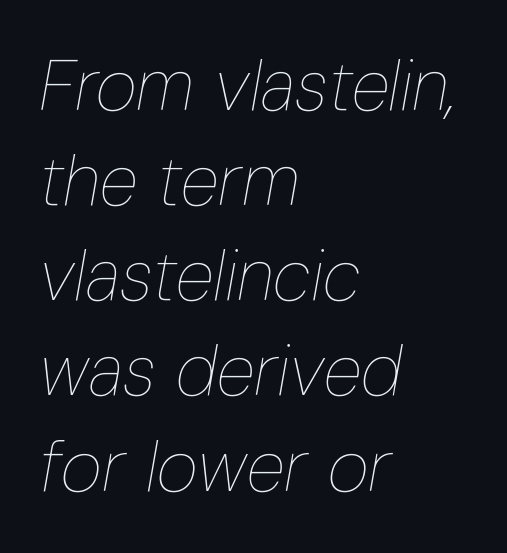
The image shows 71 px thin, condensed type, italic (leaning right); set left-aligned, normal line spacing (1.34x), normal letter spacing, not underlined; low stroke contrast and a medium x-height.
